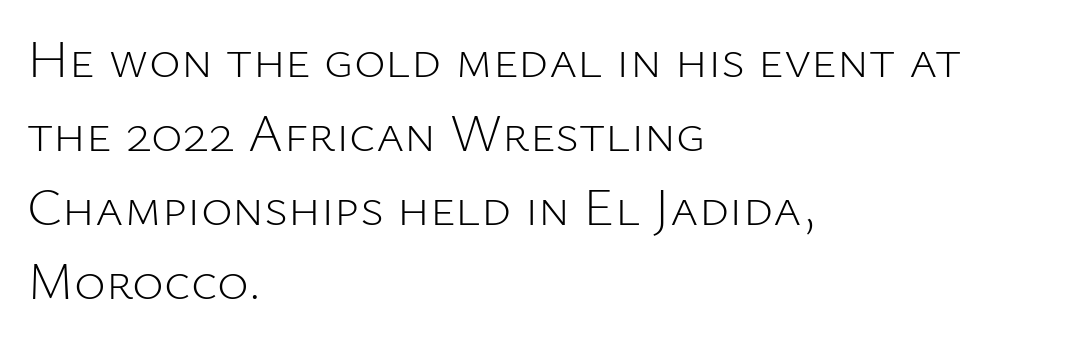
Q: Is the text bold? A: No.
Q: Is the text italic (slanted)? A: No, it is upright.
Q: Is the typeface a serif or a sans-serif typeface? A: Sans-serif.
Q: Is the text underlined? A: No.
Q: How is the paragraph aligned? A: Left-aligned.
Q: Is the spacing between letters normal or unusually wide? A: Normal.
Q: Is the spacing between lines tight, normal or loose? A: Normal.
Q: Width (condensed, normal, or wide)? A: Normal.
Q: Stroke contrast? A: Low.
Q: x-height? A: Medium.
Q: Monospaced? A: No.
